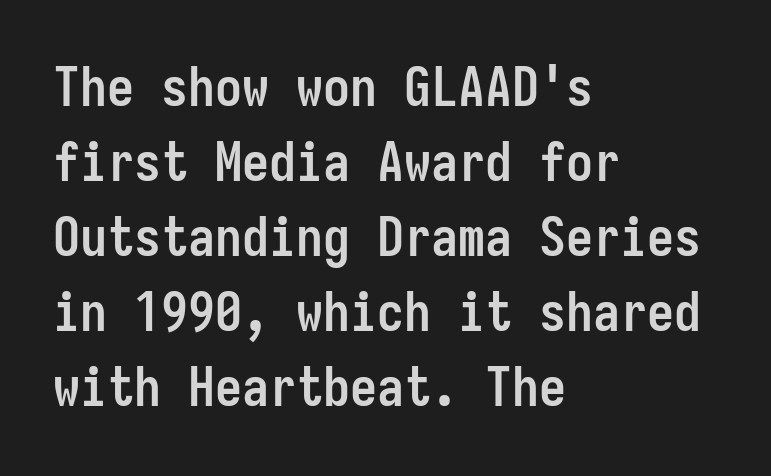
The image shows 54 px semibold, condensed sans-serif type, upright, monospaced; set left-aligned, normal line spacing (1.39x), normal letter spacing, not underlined; low stroke contrast and a medium x-height.
